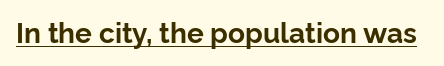
Q: Is the text bold? A: Yes.
Q: Is the text italic (slanted)? A: No, it is upright.
Q: Is the typeface a serif or a sans-serif typeface? A: Sans-serif.
Q: Is the text underlined? A: Yes.
Q: Is the spacing between letters normal or unusually wide? A: Normal.
Q: Width (condensed, normal, or wide)? A: Normal.
Q: Stroke contrast? A: Low.
Q: x-height? A: Medium.
Q: Monospaced? A: No.
